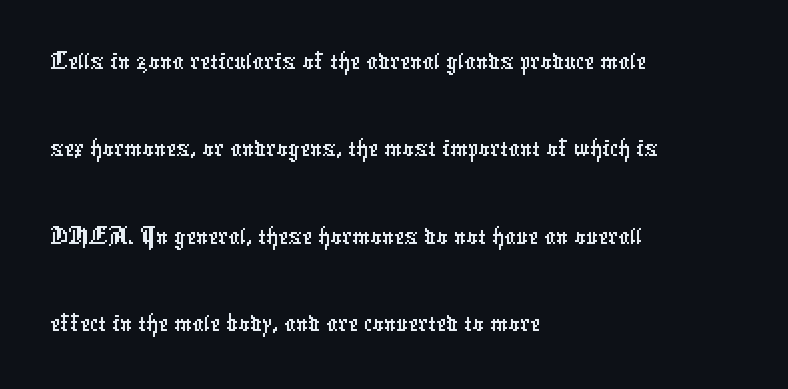
{"serif": "no", "width": "condensed", "stroke_contrast": "low", "x_height": "medium", "monospaced": "no", "underline": "no", "align": "left", "line_spacing": "normal", "line_spacing_ratio": 1.56, "letter_spacing": "normal", "letter_spacing_em": 0.0, "glyph_px": 56}
